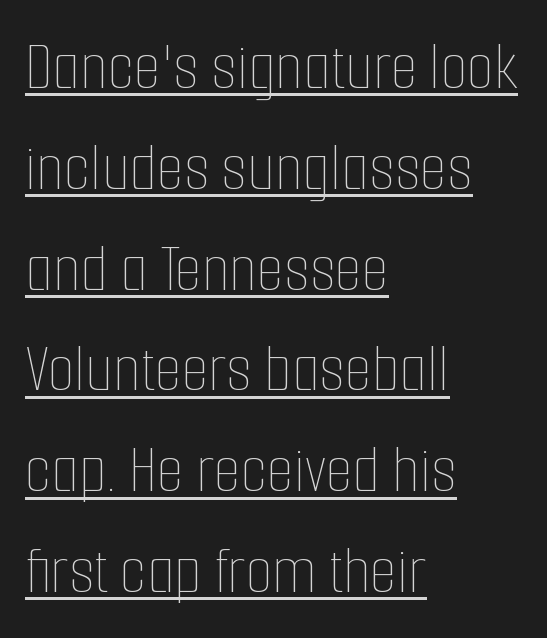
The typography opts for an upright posture over an oblique one. Varying glyph widths throughout — classic text-font behaviour. Horizontally, the lines are justified to the leading edge only. The glyphs are accompanied by a horizontal stroke just below them. In terms of letterspacing, this is plain default setting.
